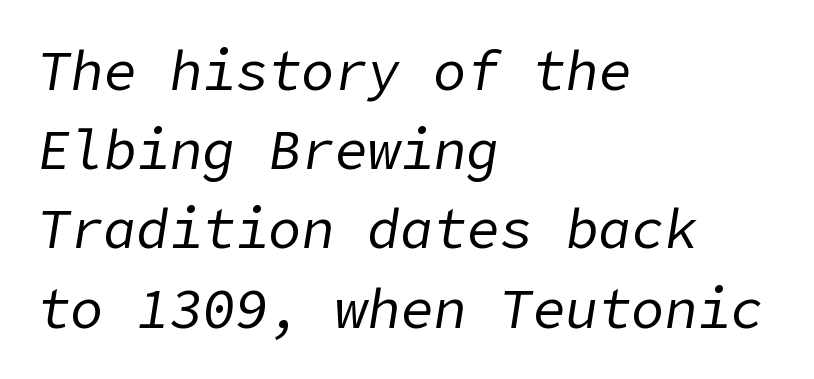
Inter-character spacing is left at the font's built-in metrics. Layout note: lines flush left. The gap between lines stays unmarked. The whole block is typeset with a tilt. Regular leading.
